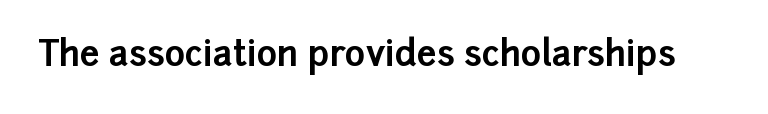
{"serif": "no", "italic": "no", "bold": "yes", "weight": "bold", "width": "normal", "stroke_contrast": "low", "x_height": "medium", "monospaced": "no", "underline": "no", "letter_spacing": "normal", "letter_spacing_em": 0.0, "glyph_px": 35}
